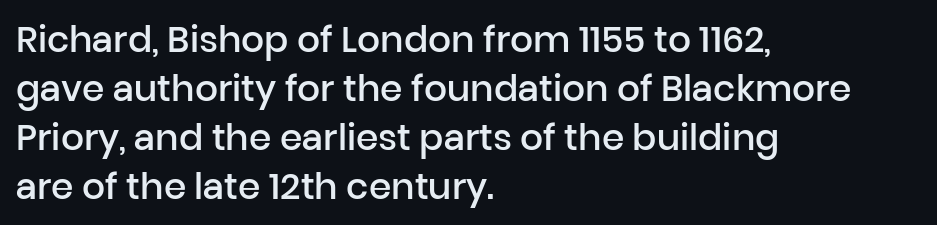
{"serif": "no", "italic": "no", "bold": "semi", "weight": "semibold", "width": "normal", "stroke_contrast": "low", "x_height": "medium", "monospaced": "no", "underline": "no", "align": "left", "line_spacing": "normal", "line_spacing_ratio": 1.36, "letter_spacing": "normal", "letter_spacing_em": 0.0, "glyph_px": 36}
